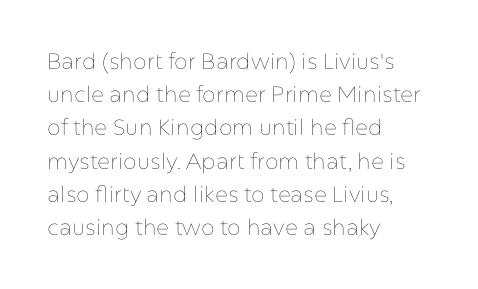
{"italic": "no", "bold": "no", "underline": "no", "align": "left", "line_spacing": "normal", "line_spacing_ratio": 1.51, "letter_spacing": "normal", "letter_spacing_em": 0.0, "glyph_px": 22}
